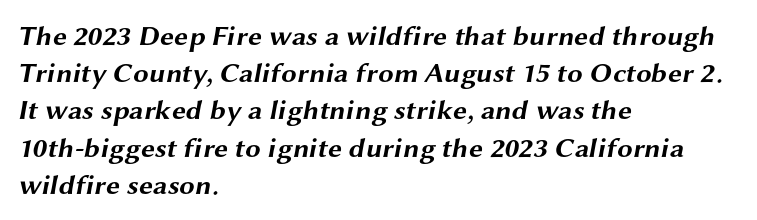
The image shows 28 px bold, wide sans-serif type; set left-aligned, normal line spacing (1.33x), normal letter spacing, not underlined; medium stroke contrast and a medium x-height.
